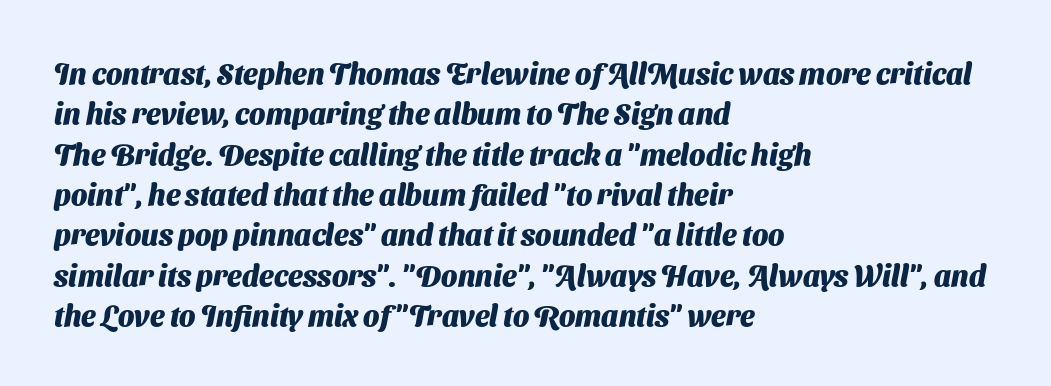
The image shows 29 px heavy sans-serif type; set left-aligned, normal line spacing (1.39x), normal letter spacing, not underlined; medium stroke contrast and a medium x-height.
